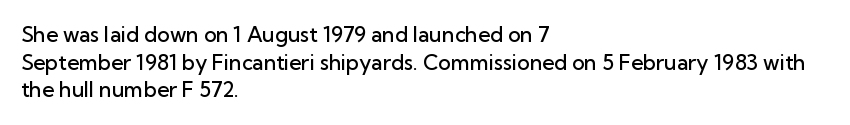
These words are printed semibold, heavier than regular yet not bold. Does the lettering tilt? It doesn't — this is upright. The area under the type is left untouched. Alignment: flush left.
